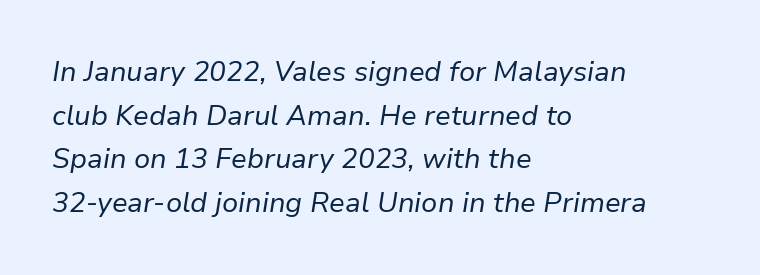
{"italic": "yes", "lean": "right", "slant_degrees": 9, "bold": "no", "weight": "regular", "width": "normal", "stroke_contrast": "low", "x_height": "medium", "monospaced": "no", "underline": "no", "align": "left", "line_spacing": "normal", "line_spacing_ratio": 1.56, "letter_spacing": "normal", "letter_spacing_em": 0.0, "glyph_px": 28}
